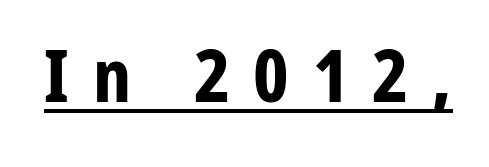
The image shows 74 px bold, condensed sans-serif type, upright; set unusually wide letter spacing (+0.32 em), underlined; low stroke contrast and a medium x-height.
